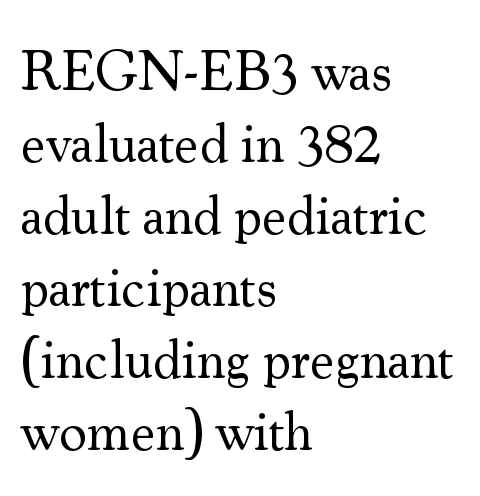
The image shows 55 px regular-weight serif type, upright; set left-aligned, normal line spacing (1.31x), normal letter spacing, not underlined; medium stroke contrast and a small x-height.
